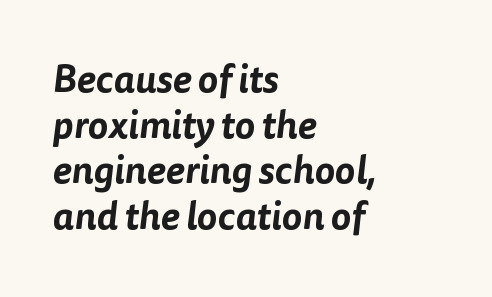
Q: Is the typeface a serif or a sans-serif typeface? A: Sans-serif.
Q: Is the text underlined? A: No.
Q: How is the paragraph aligned? A: Left-aligned.
Q: Is the spacing between letters normal or unusually wide? A: Normal.
Q: Width (condensed, normal, or wide)? A: Normal.
Q: Stroke contrast? A: Low.
Q: x-height? A: Medium.
Q: Monospaced? A: No.
